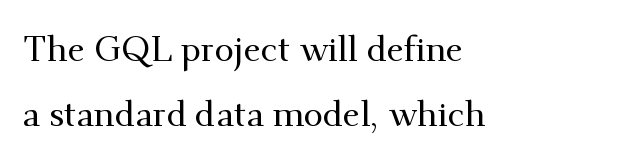
Standard letterfit; no display-style spreading of the glyphs. The characters display serif detailing at their extremities. The passage shown is not underscored anywhere. These lines are rendered in a variable-pitch font. Horizontal alignment here is leftward, the default for most running prose. The typography opts for an upright posture over an oblique one.
